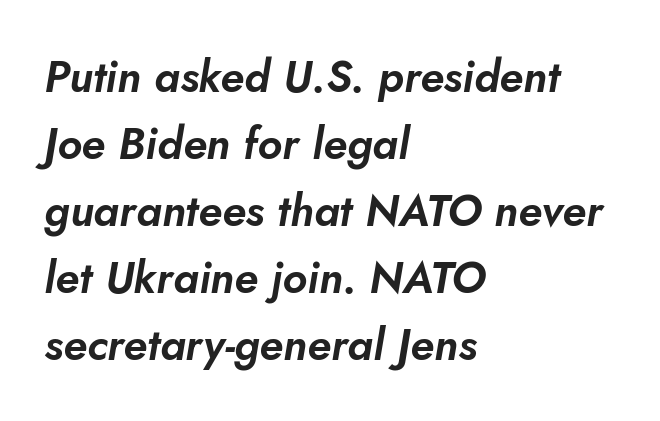
The image shows 44 px text type, italic (leaning right); set left-aligned, normal line spacing (1.52x), normal letter spacing, not underlined; low stroke contrast and a small x-height.
